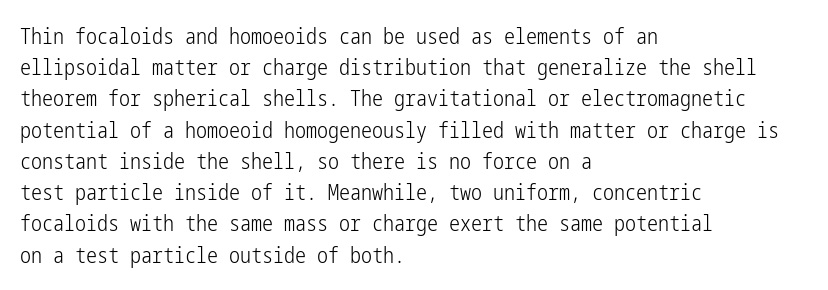
Every row of glyphs begins at an identical x-position on the left. The typesetting does not lean heavy: it is not bold. One glance says typical: line gaps are just what's usual. Underlining? Definitely not there.
